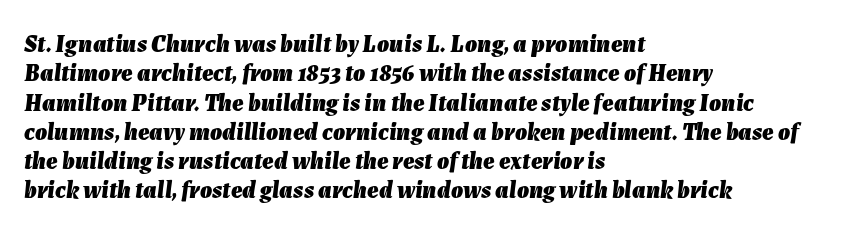
The rendering keeps characters at their native spacing. The typesetting leans heavy: a genuine bold. You can tell it's italic because the verticals aren't actually vertical. Where is the straight margin? On the left. Bare-footed words on every line.
